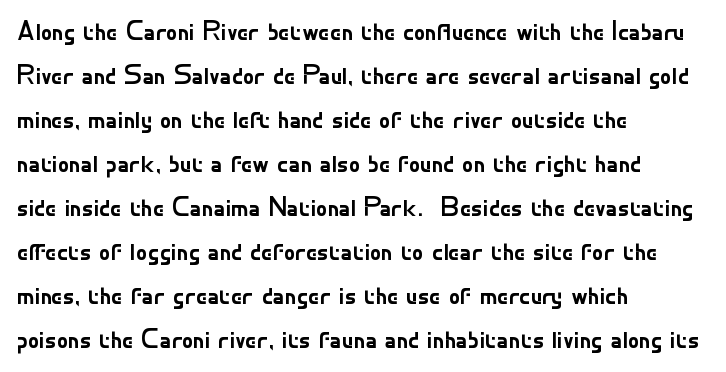
The image shows 28 px regular-weight sans-serif type, upright; set left-aligned, normal line spacing (1.57x), normal letter spacing, not underlined; low stroke contrast and a small x-height.
